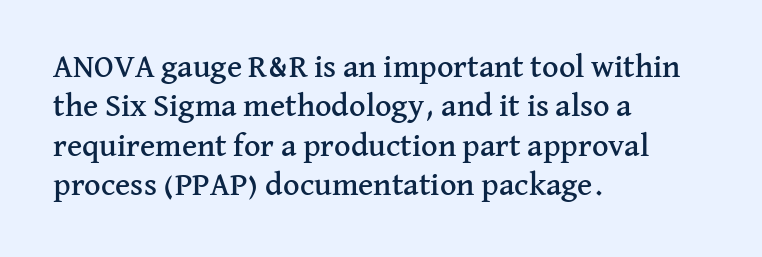
The image shows 32 px serif type, upright; set left-aligned, line spacing 1.23x, normal letter spacing, not underlined; medium stroke contrast and a medium x-height.
